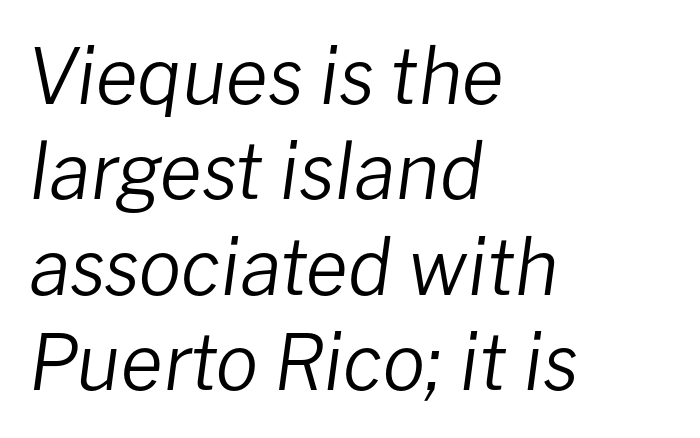
The image shows 77 px regular-weight type, italic (leaning right); set left-aligned, line spacing 1.24x, normal letter spacing, not underlined; low stroke contrast and a medium x-height.
